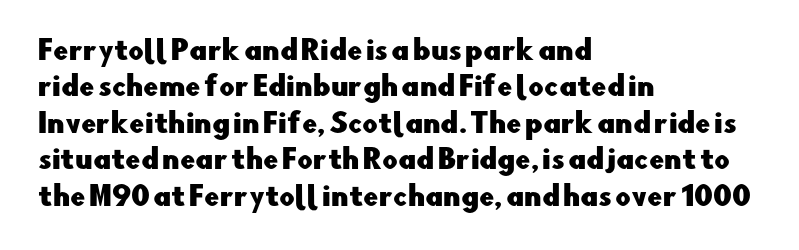
{"italic": "no", "underline": "no", "align": "left", "line_spacing": "normal", "line_spacing_ratio": 1.35, "letter_spacing": "normal", "letter_spacing_em": 0.0, "glyph_px": 27}
